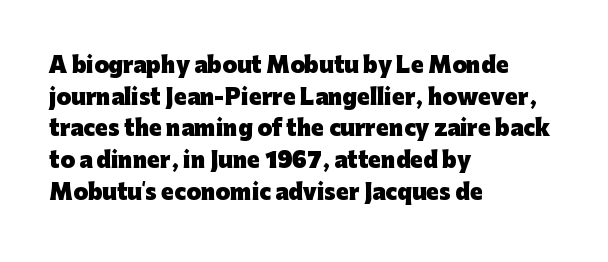
Q: Is the text bold? A: Yes.
Q: Is the text italic (slanted)? A: No, it is upright.
Q: Is the text underlined? A: No.
Q: How is the paragraph aligned? A: Left-aligned.
Q: Is the spacing between letters normal or unusually wide? A: Normal.
Q: Is the spacing between lines tight, normal or loose? A: Normal.
